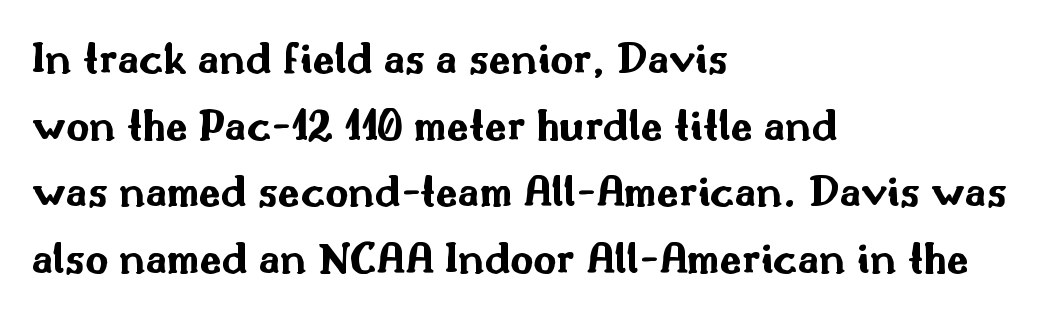
Q: Is the text bold? A: Yes.
Q: Is the text italic (slanted)? A: No, it is upright.
Q: Is the typeface a serif or a sans-serif typeface? A: Sans-serif.
Q: Is the text underlined? A: No.
Q: How is the paragraph aligned? A: Left-aligned.
Q: Is the spacing between letters normal or unusually wide? A: Normal.
Q: Is the spacing between lines tight, normal or loose? A: Normal.
Q: Width (condensed, normal, or wide)? A: Wide.
Q: Stroke contrast? A: Medium.
Q: x-height? A: Small.
Q: Monospaced? A: No.
